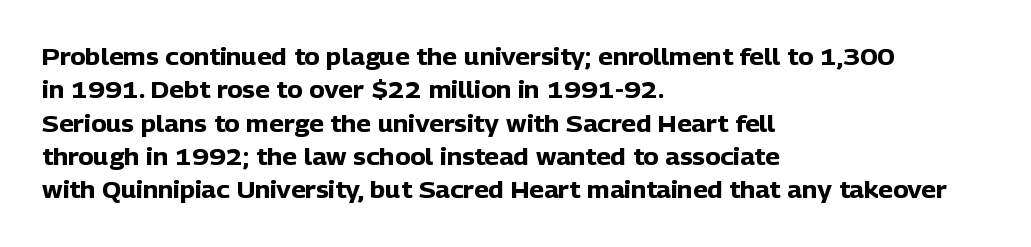
{"italic": "no", "bold": "yes", "underline": "no", "align": "left", "line_spacing": "normal", "line_spacing_ratio": 1.45, "letter_spacing": "normal", "letter_spacing_em": 0.0, "glyph_px": 23}
